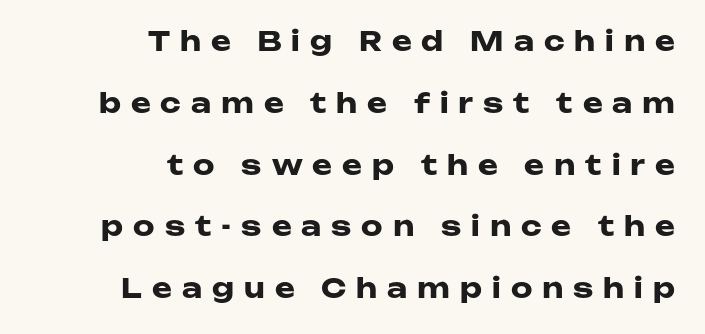
The image shows 27 px bold type, upright; set right-aligned, loose line spacing (2.29x), unusually wide letter spacing (+0.37 em), not underlined.
